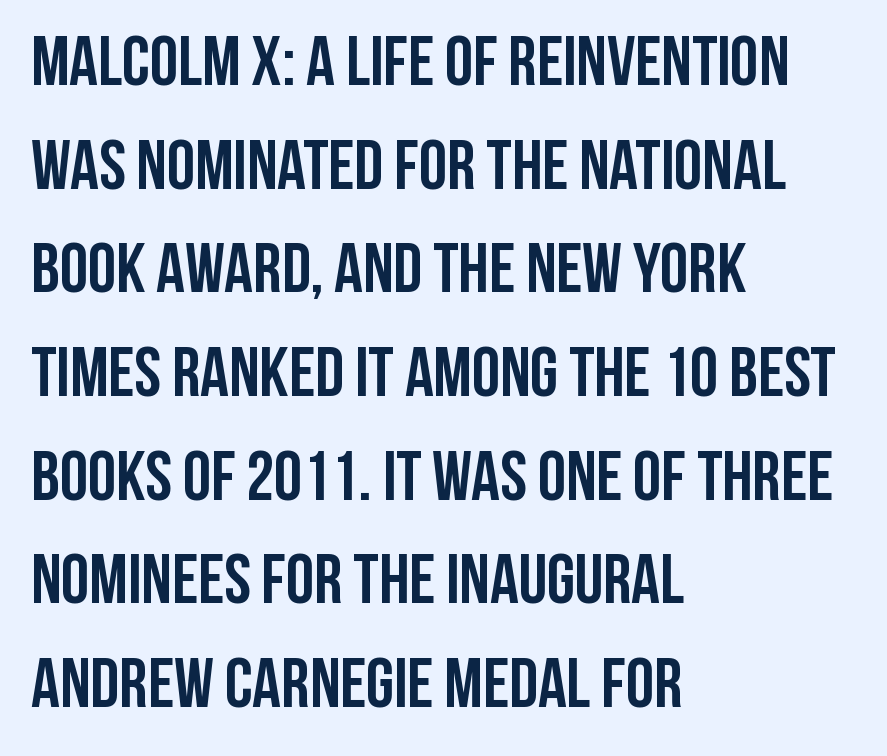
{"serif": "no", "italic": "no", "bold": "yes", "weight": "semibold", "width": "condensed", "stroke_contrast": "low", "x_height": "large", "monospaced": "no", "underline": "no", "align": "left", "line_spacing": "normal", "line_spacing_ratio": 1.46, "letter_spacing": "normal", "letter_spacing_em": 0.0, "glyph_px": 71}
